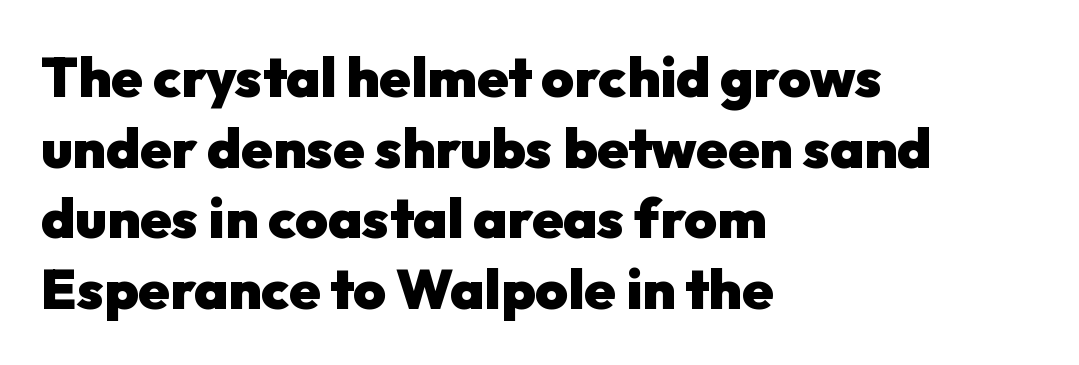
Is there much room between lines? A standard amount, neither cramped nor airy. The typesetting leans heavy: a genuine bold. Spacing verdict: proportional, widths tailored to each character. The passage is arranged the way most books set body copy — flush left. Compared with typical body copy, the letter spacing here is the same.
